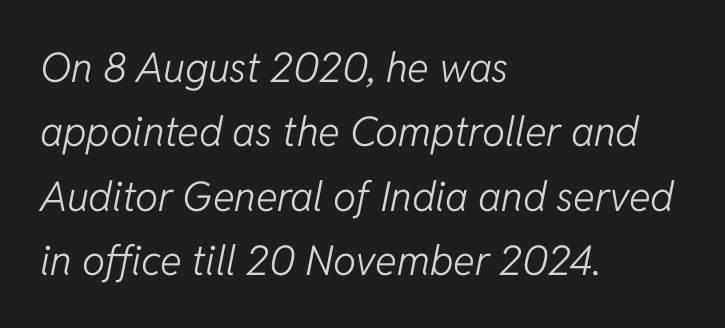
Q: Is the text bold? A: No.
Q: Is the text italic (slanted)? A: Yes, it leans right by about 11 degrees.
Q: Is the text underlined? A: No.
Q: How is the paragraph aligned? A: Left-aligned.
Q: Is the spacing between letters normal or unusually wide? A: Normal.
Q: Is the spacing between lines tight, normal or loose? A: Normal.
Q: Width (condensed, normal, or wide)? A: Normal.
Q: Stroke contrast? A: Low.
Q: x-height? A: Medium.
Q: Monospaced? A: No.
